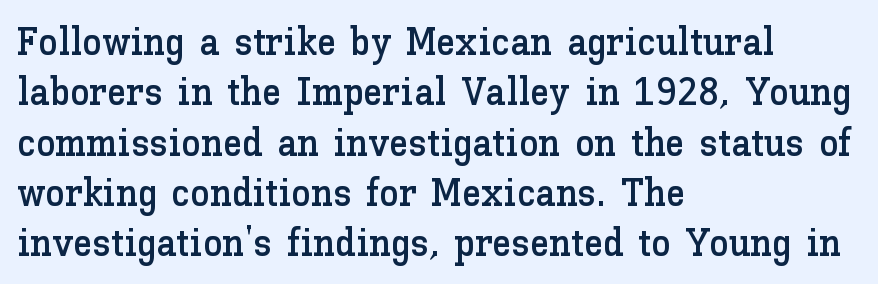
The image shows 39 px text type, upright; set left-aligned, normal line spacing (1.29x), normal letter spacing, not underlined; low stroke contrast and a medium x-height.
